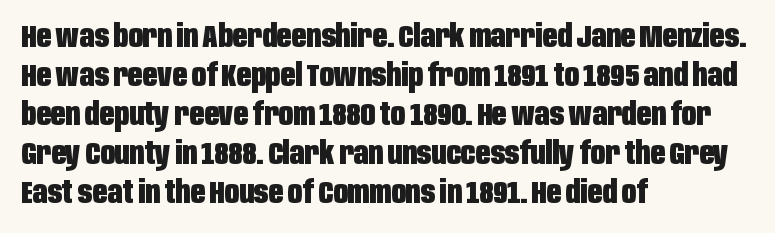
The image shows 32 px heavy, condensed sans-serif type, upright; set left-aligned, line spacing 1.22x, normal letter spacing, not underlined; low stroke contrast and a large x-height.
